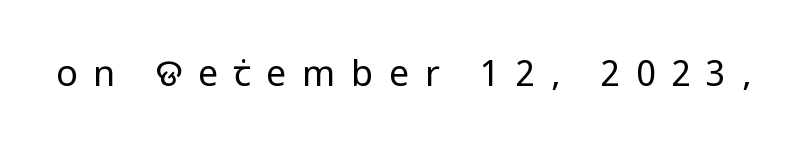
The image shows 36 px regular-weight, condensed sans-serif type, upright; set unusually wide letter spacing (+0.43 em), not underlined; low stroke contrast and a large x-height.
